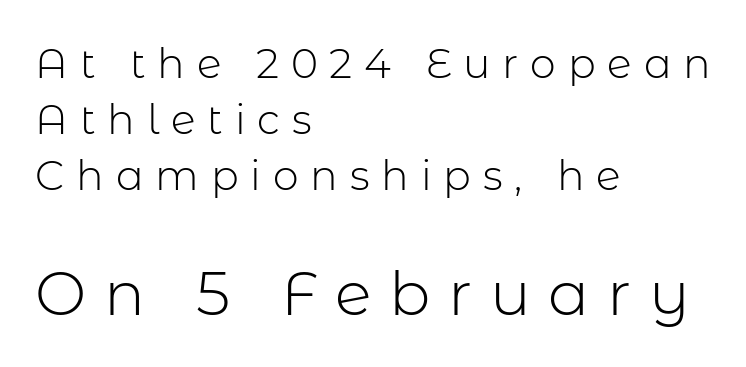
{"serif": "no", "italic": "no", "bold": "no", "weight": "light", "width": "normal", "stroke_contrast": "low", "x_height": "medium", "monospaced": "no", "underline": "no", "align": "left", "line_spacing": "normal", "line_spacing_ratio": 1.36, "letter_spacing": "wide", "letter_spacing_em": 0.29, "larger_block": "second", "size_ratio": 1.49, "glyph_px": 61}
